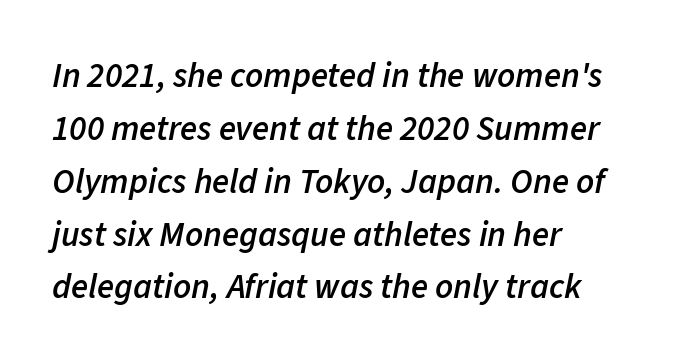
Q: Is the text bold? A: Semi-bold.
Q: Is the text italic (slanted)? A: Yes, it leans right by about 11 degrees.
Q: Is the text underlined? A: No.
Q: How is the paragraph aligned? A: Left-aligned.
Q: Is the spacing between letters normal or unusually wide? A: Normal.
Q: Is the spacing between lines tight, normal or loose? A: Normal.
Q: Width (condensed, normal, or wide)? A: Normal.
Q: Stroke contrast? A: Low.
Q: x-height? A: Medium.
Q: Monospaced? A: No.
